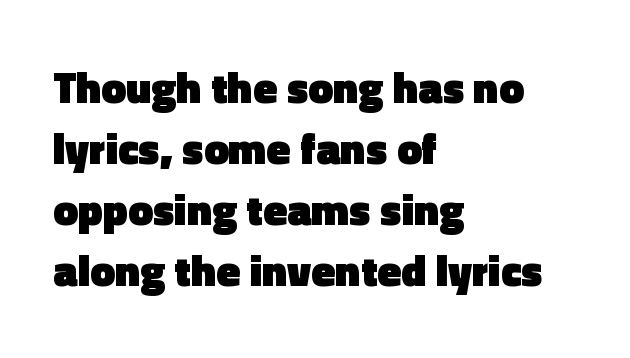
Q: Is the text bold? A: Yes.
Q: Is the text italic (slanted)? A: No, it is upright.
Q: Is the typeface a serif or a sans-serif typeface? A: Sans-serif.
Q: Is the text underlined? A: No.
Q: How is the paragraph aligned? A: Left-aligned.
Q: Is the spacing between letters normal or unusually wide? A: Normal.
Q: Is the spacing between lines tight, normal or loose? A: Normal.
Q: Width (condensed, normal, or wide)? A: Normal.
Q: x-height? A: Medium.
Q: Monospaced? A: No.
